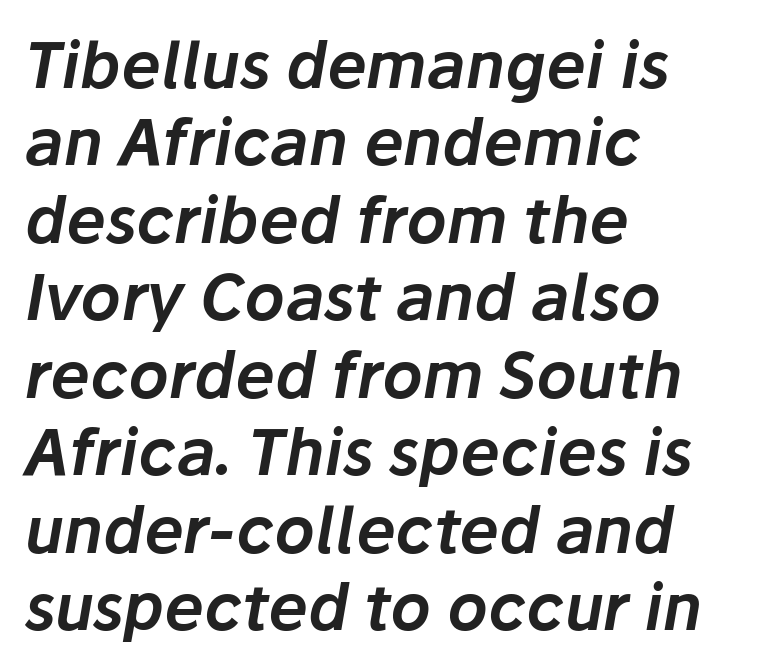
Q: Is the text italic (slanted)? A: Yes, it leans right by about 10 degrees.
Q: Is the text underlined? A: No.
Q: How is the paragraph aligned? A: Left-aligned.
Q: Is the spacing between letters normal or unusually wide? A: Normal.
Q: Width (condensed, normal, or wide)? A: Normal.
Q: Stroke contrast? A: Low.
Q: x-height? A: Medium.
Q: Monospaced? A: No.
